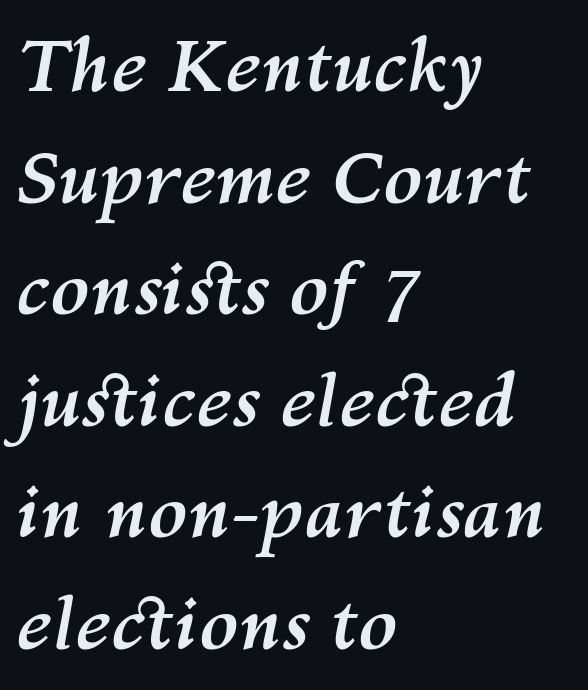
{"italic": "yes", "lean": "right", "slant_degrees": 10, "bold": "yes", "weight": "semibold", "width": "normal", "stroke_contrast": "medium", "x_height": "medium", "monospaced": "no", "underline": "no", "align": "left", "line_spacing": "normal", "line_spacing_ratio": 1.55, "letter_spacing": "normal", "letter_spacing_em": 0.0, "glyph_px": 72}
